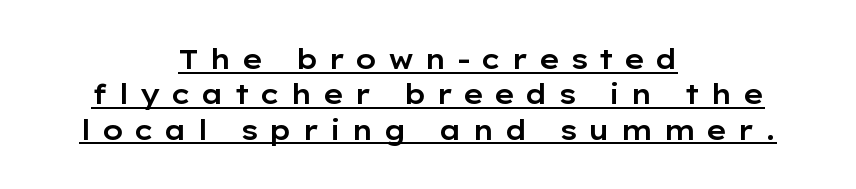
{"italic": "no", "underline": "yes", "align": "center", "line_spacing": "normal", "line_spacing_ratio": 1.31, "letter_spacing": "wide", "letter_spacing_em": 0.37, "glyph_px": 27}
